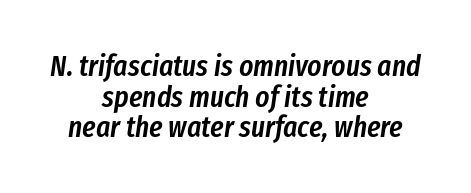
{"italic": "yes", "lean": "right", "slant_degrees": 8, "bold": "semi", "weight": "semibold", "width": "condensed", "stroke_contrast": "low", "x_height": "medium", "monospaced": "no", "underline": "no", "align": "center", "line_spacing": "tight", "line_spacing_ratio": 1.02, "letter_spacing": "normal", "letter_spacing_em": 0.0, "glyph_px": 30}
